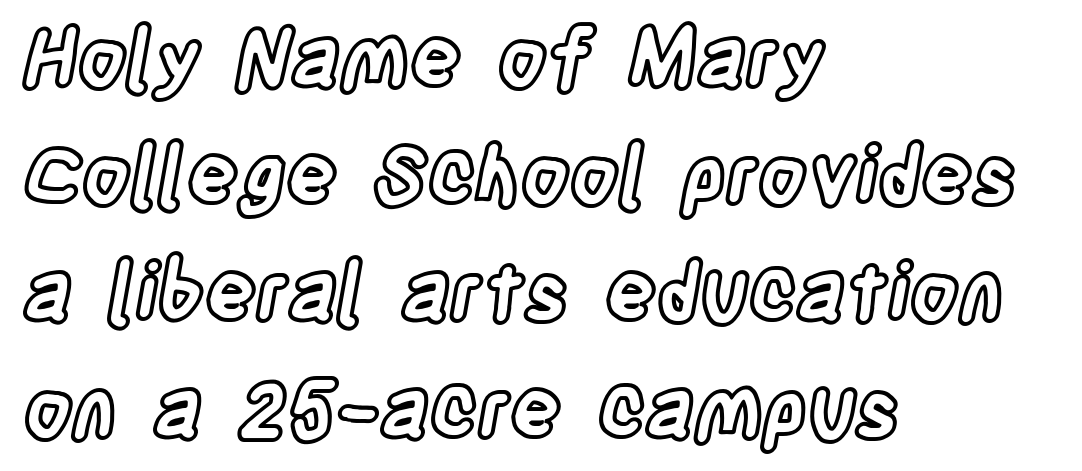
Words float on clear page, feet unadorned. The face used here is proportionally spaced, like ordinary book or web type. Casual observation: everything's shoved over to the left. No extra tracking has been applied to these lines. Is there much room between lines? A standard amount, neither cramped nor airy.
